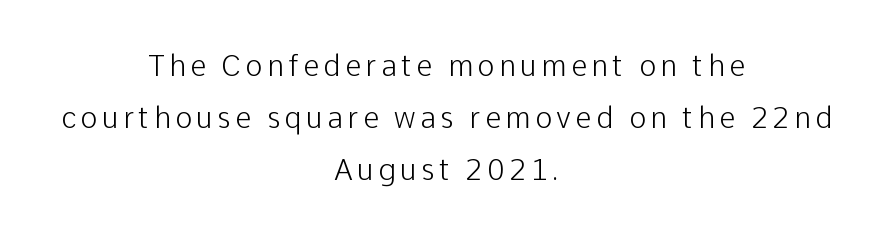
The image shows 29 px light sans-serif type, upright; set centered, line spacing 1.79x, not underlined; low stroke contrast and a medium x-height.
